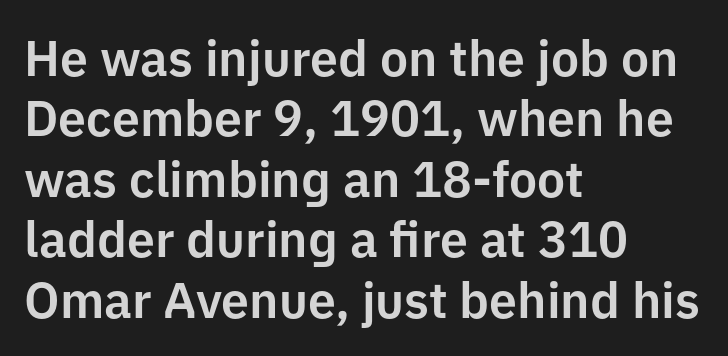
A typesetter would label this face a sans. Descenders hang freely into open space. The typography opts for an upright posture over an oblique one. Line beginnings align vertically; line endings do not. A typesetter would call this proportional, since set widths differ per character. Tracking here is standard; glyphs follow each other at the usual distance.
